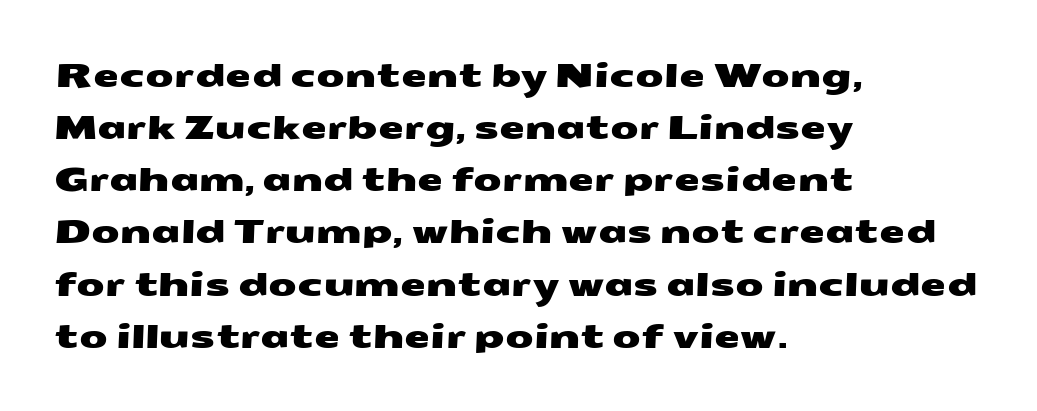
The image shows 33 px wide sans-serif type; set left-aligned, normal line spacing (1.58x), normal letter spacing, not underlined; medium stroke contrast and a medium x-height.
